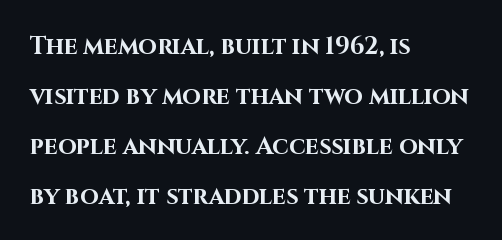
{"italic": "no", "bold": "yes", "underline": "no", "align": "left", "line_spacing": "loose", "line_spacing_ratio": 2.09, "letter_spacing": "normal", "letter_spacing_em": 0.0, "glyph_px": 24}
